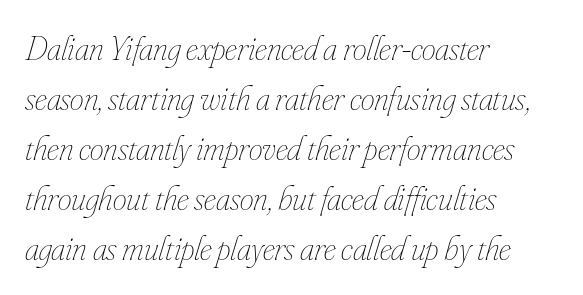
Q: Is the text bold? A: No.
Q: Is the text italic (slanted)? A: Yes, it leans right by about 16 degrees.
Q: Is the text underlined? A: No.
Q: How is the paragraph aligned? A: Left-aligned.
Q: Is the spacing between letters normal or unusually wide? A: Normal.
Q: Is the spacing between lines tight, normal or loose? A: Normal.
Q: Width (condensed, normal, or wide)? A: Condensed.
Q: Stroke contrast? A: Low.
Q: x-height? A: Small.
Q: Monospaced? A: No.
